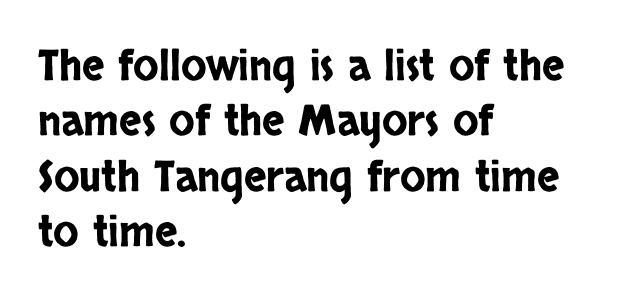
{"serif": "no", "italic": "no", "width": "condensed", "stroke_contrast": "low", "x_height": "large", "monospaced": "no", "underline": "no", "align": "left", "line_spacing": "normal", "line_spacing_ratio": 1.32, "letter_spacing": "normal", "letter_spacing_em": 0.0, "glyph_px": 42}
